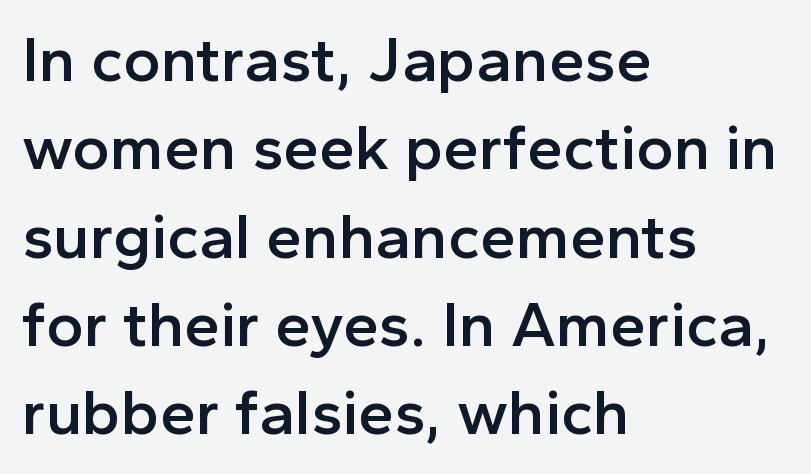
Vertical strokes here are truly vertical. How are the letters spaced? Ordinarily, with no added tracking. A bare baseline throughout the passage. Short and long lines alike share a common starting point at left. Serif or sans? Sans — the stroke terminals are bare. Notice the strokes are somewhat thickened but not fully heavy: this is a semibold.
